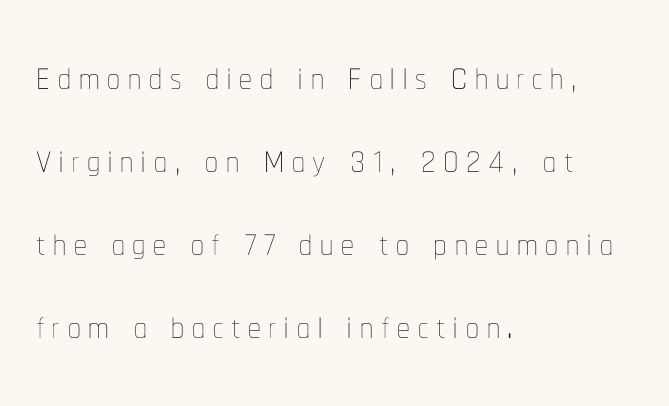
The baseline area is clear. The lettering stays uniformly vertical, giving the passage a roman look. Do the characters align in a grid? No, the font is proportional. Left-aligned paragraph, ragged on the right. The leading is moderate, giving the passage an even texture. The weight tops out at a normal text grade.
